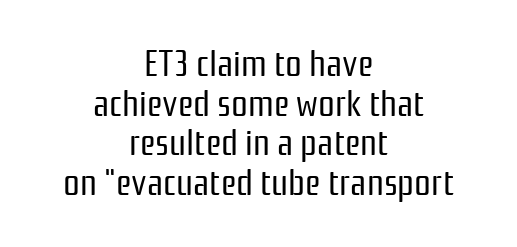
Q: Is the text bold? A: No.
Q: Is the text italic (slanted)? A: No, it is upright.
Q: Is the typeface a serif or a sans-serif typeface? A: Sans-serif.
Q: Is the text underlined? A: No.
Q: How is the paragraph aligned? A: Centered.
Q: Is the spacing between letters normal or unusually wide? A: Normal.
Q: Is the spacing between lines tight, normal or loose? A: Tight.
Q: Width (condensed, normal, or wide)? A: Condensed.
Q: Stroke contrast? A: Low.
Q: x-height? A: Medium.
Q: Monospaced? A: No.
